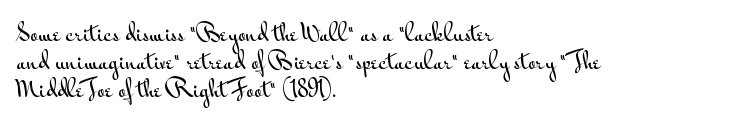
In terms of leading, this rendering sits right in the middle. These lines stack with their left ends in a neat column. The zone under the glyphs is completely vacant. The letters sit at their default tracking, neither squeezed nor spread.
